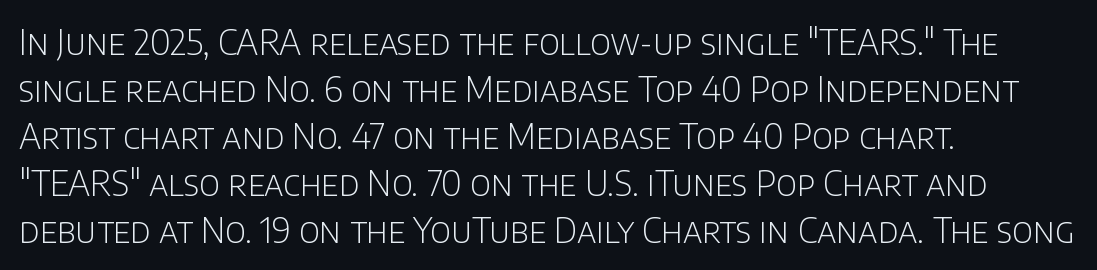
The image shows 34 px light sans-serif type, upright; set left-aligned, normal line spacing (1.38x), normal letter spacing, not underlined; low stroke contrast and a large x-height.
